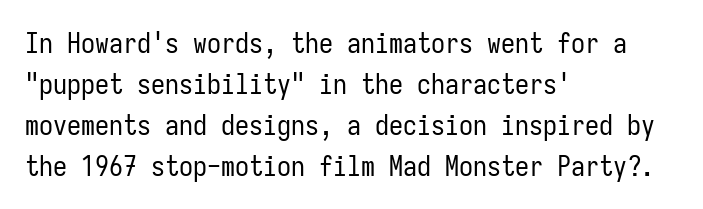
{"serif": "no", "italic": "no", "bold": "no", "weight": "regular", "width": "condensed", "stroke_contrast": "low", "x_height": "medium", "monospaced": "yes", "underline": "no", "align": "left", "line_spacing": "normal", "line_spacing_ratio": 1.46, "letter_spacing": "normal", "letter_spacing_em": 0.0, "glyph_px": 28}
